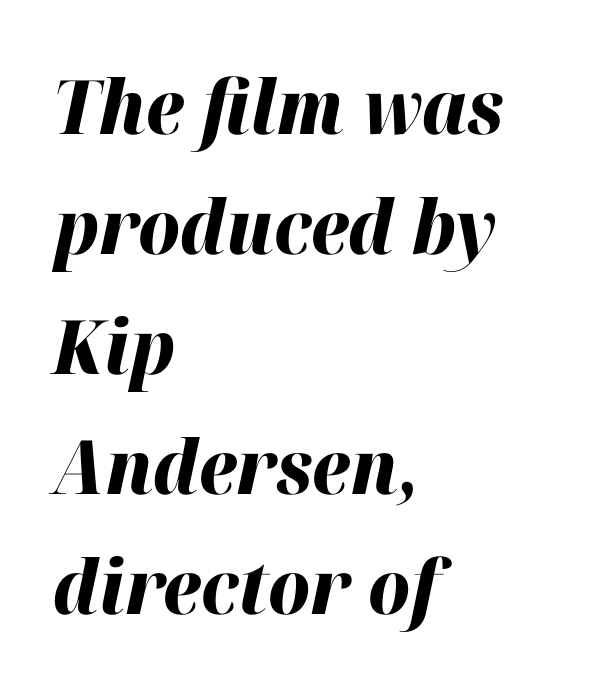
Rendered with sloped, italic letterforms. Spacing between characters is what you'd get straight out of the box. Plain, unruled lines of type. Each letter keeps its own natural width here, so spacing adapts to shape. In terms of weight, the rendering is a true, heavy bold. Teacher's note: observe the even left margin — that is flush-left alignment.
